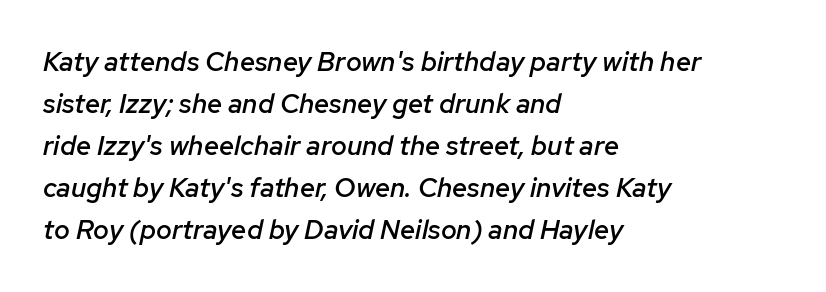
This rendering uses left alignment, leaving the right contour irregular. The font is running at a semibold setting, under full bold. Interline gaps are of average width in this sample. No word sits above an underline. This sample uses plain, unmodified letter spacing. The lettering tilts uniformly, giving the passage an italic look.
